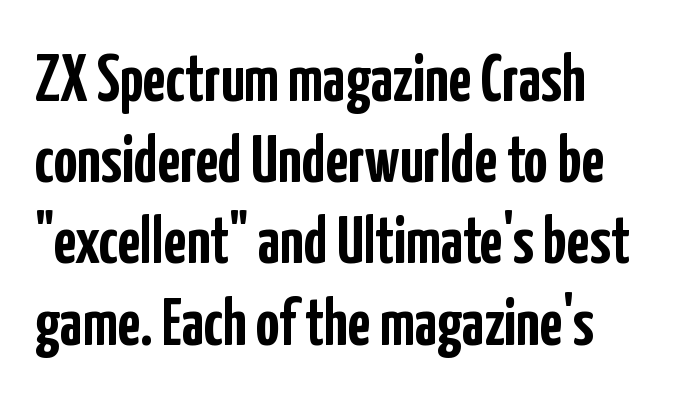
Horizontally, the lines are justified to the leading edge only. These lines are composed in type without serifs. The rendering uses a bold face; every stroke is thick and dark. The rendering uses natural spacing where letterforms have individual widths.
